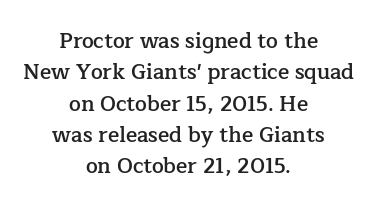
Successive baselines arrive at the customary interval. The space directly below the letters is spotless. A somewhat darkened texture: the type is semibold rather than bold. Ordinary non-slanted type is in use. The rendering positions every line midway between the sides. Students, note that the glyphs here touch the page at normal intervals.
